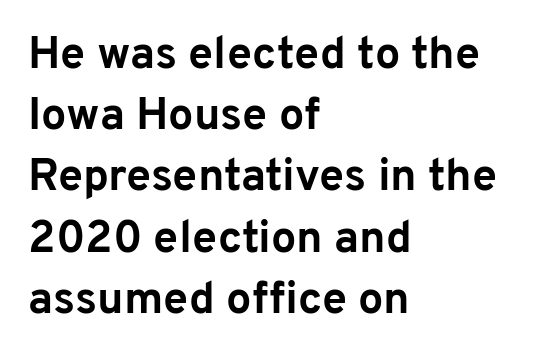
The image shows 45 px bold sans-serif type, upright; set left-aligned, normal line spacing (1.36x), normal letter spacing, not underlined; low stroke contrast and a medium x-height.
